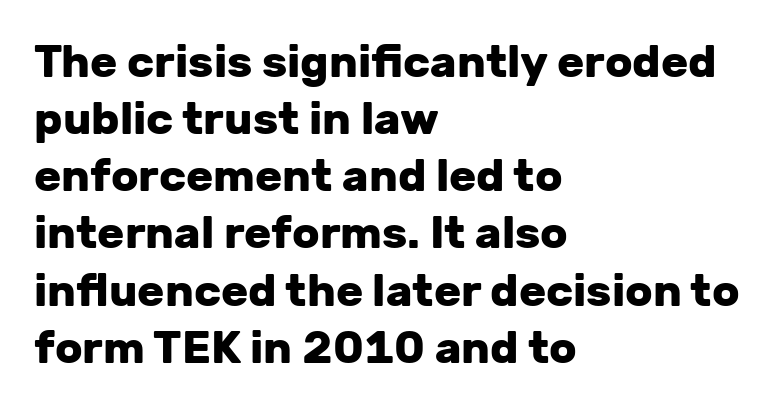
Q: Is the text bold? A: Yes.
Q: Is the text italic (slanted)? A: No, it is upright.
Q: Is the typeface a serif or a sans-serif typeface? A: Sans-serif.
Q: Is the text underlined? A: No.
Q: How is the paragraph aligned? A: Left-aligned.
Q: Is the spacing between letters normal or unusually wide? A: Normal.
Q: Is the spacing between lines tight, normal or loose? A: Normal.
Q: Width (condensed, normal, or wide)? A: Normal.
Q: Stroke contrast? A: Low.
Q: x-height? A: Medium.
Q: Monospaced? A: No.
